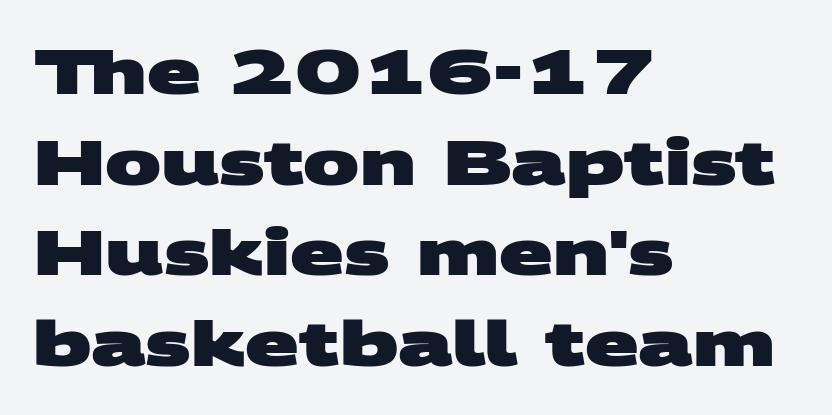
The image shows 63 px heavy, wide sans-serif type; set left-aligned, normal line spacing (1.44x), normal letter spacing, not underlined; medium stroke contrast and a large x-height.
